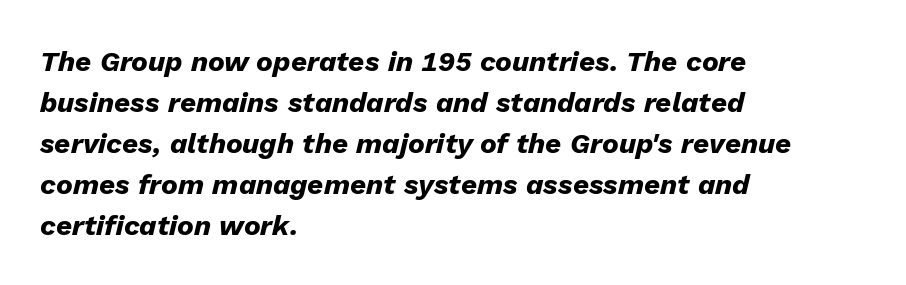
The image shows 28 px heavy type, italic (leaning right); set left-aligned, normal line spacing (1.46x), normal letter spacing, not underlined; low stroke contrast and a medium x-height.
